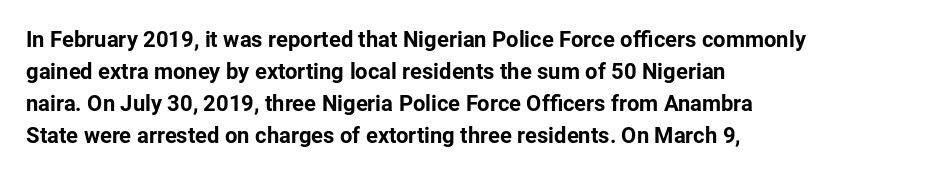
The image shows 22 px bold type, upright; set left-aligned, normal line spacing (1.46x), normal letter spacing, not underlined.
